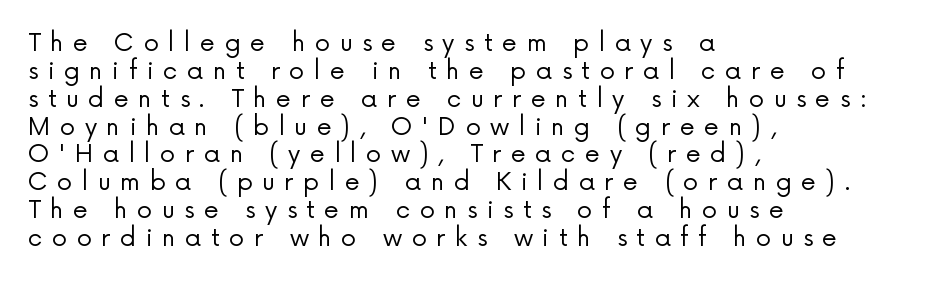
{"italic": "no", "bold": "no", "underline": "no", "align": "left", "line_spacing_ratio": 1.16, "letter_spacing": "wide", "letter_spacing_em": 0.4, "glyph_px": 24}
